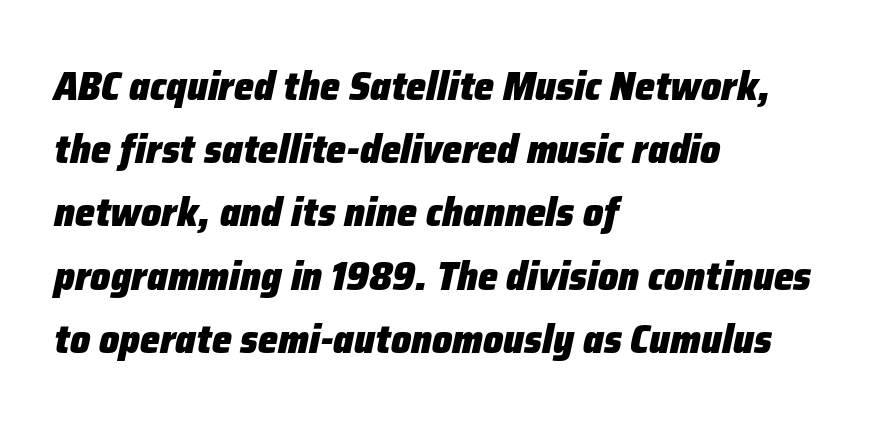
The image shows 40 px heavy type, italic (leaning right); set left-aligned, normal line spacing (1.58x), normal letter spacing, not underlined; low stroke contrast and a medium x-height.
